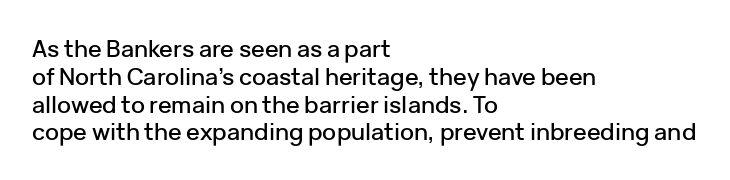
{"italic": "no", "underline": "no", "align": "left", "line_spacing_ratio": 1.21, "letter_spacing": "normal", "letter_spacing_em": 0.0, "glyph_px": 23}
